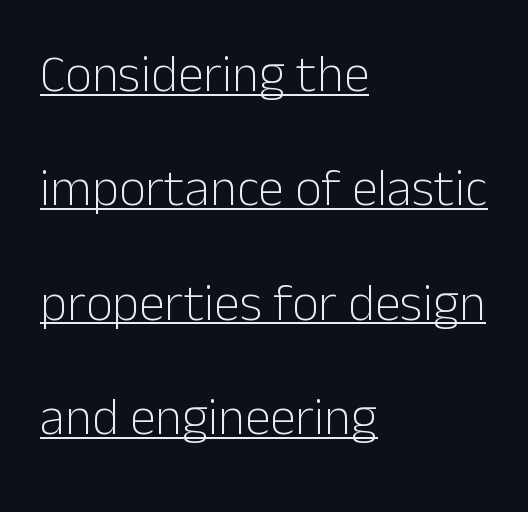
The letters sit at their default tracking, neither squeezed nor spread. This is the regular roman posture of the typeface. These lines are set flush left with a ragged right edge. A typographer would call this underscored text.
